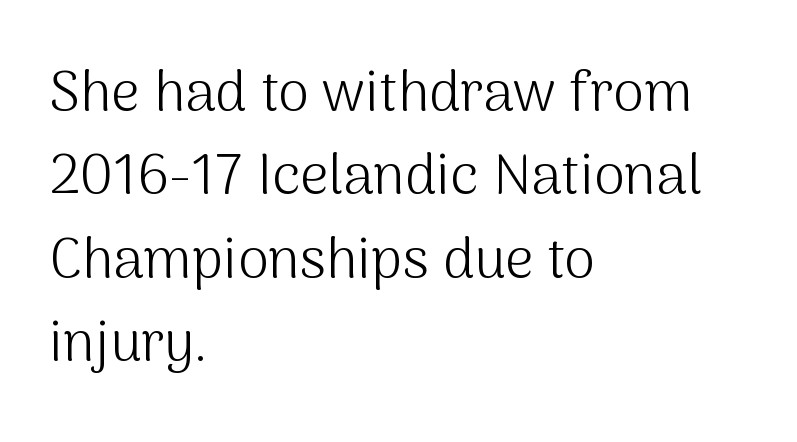
The image shows 56 px light sans-serif type, upright; set left-aligned, normal line spacing (1.49x), normal letter spacing, not underlined; medium stroke contrast and a medium x-height.
